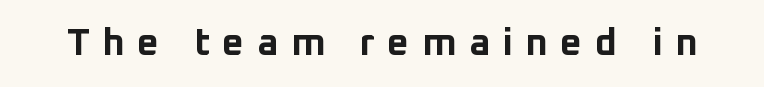
{"serif": "no", "italic": "no", "bold": "yes", "weight": "bold", "width": "normal", "stroke_contrast": "low", "x_height": "medium", "monospaced": "no", "underline": "no", "letter_spacing": "wide", "letter_spacing_em": 0.33, "glyph_px": 38}
